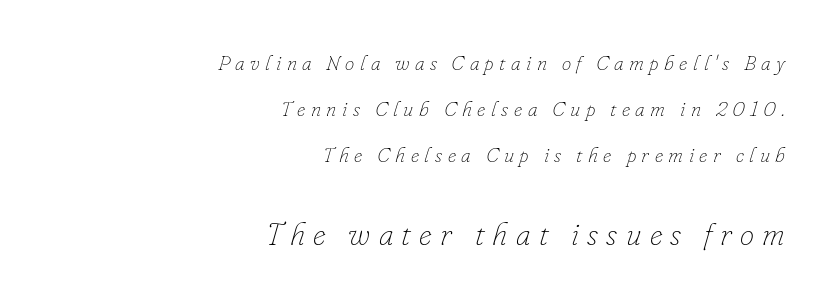
Q: Is the text bold? A: No.
Q: Is the text italic (slanted)? A: Yes, it leans right by about 16 degrees.
Q: Is the text underlined? A: No.
Q: How is the paragraph aligned? A: Right-aligned.
Q: Is the spacing between letters normal or unusually wide? A: Unusually wide.
Q: Is the spacing between lines tight, normal or loose? A: Loose.
Q: Which block of text is set in a larger size, the first (top) or the second (bottom)? A: The second (bottom) one.
Q: Width (condensed, normal, or wide)? A: Normal.
Q: Stroke contrast? A: Low.
Q: x-height? A: Small.
Q: Monospaced? A: No.
